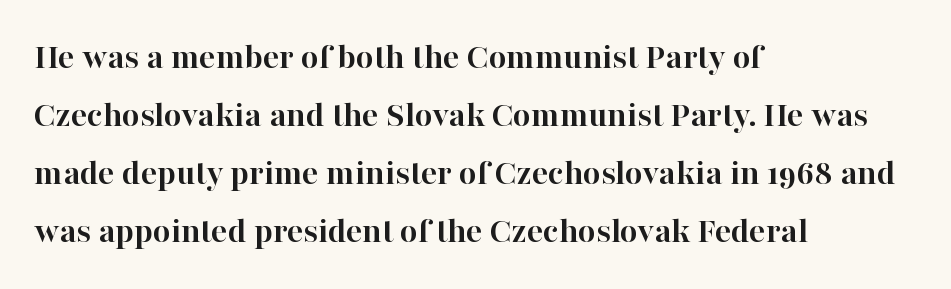
The string is rendered with underlining switched off. Each letter keeps its own natural width here, so spacing adapts to shape. Is there much room between lines? A standard amount, neither cramped nor airy. The type family on display is of the serif kind.
